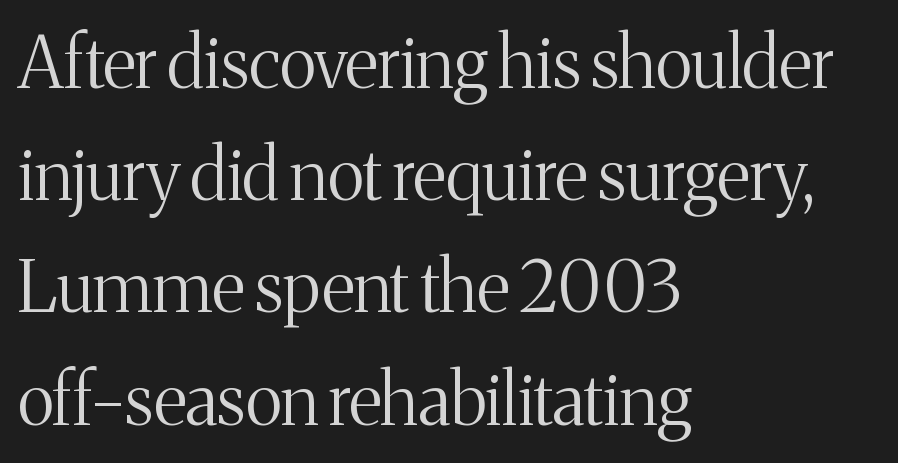
{"serif": "yes", "italic": "no", "bold": "no", "weight": "light", "width": "normal", "stroke_contrast": "medium", "x_height": "medium", "monospaced": "no", "underline": "no", "align": "left", "line_spacing": "normal", "line_spacing_ratio": 1.58, "letter_spacing": "normal", "letter_spacing_em": 0.0, "glyph_px": 71}
